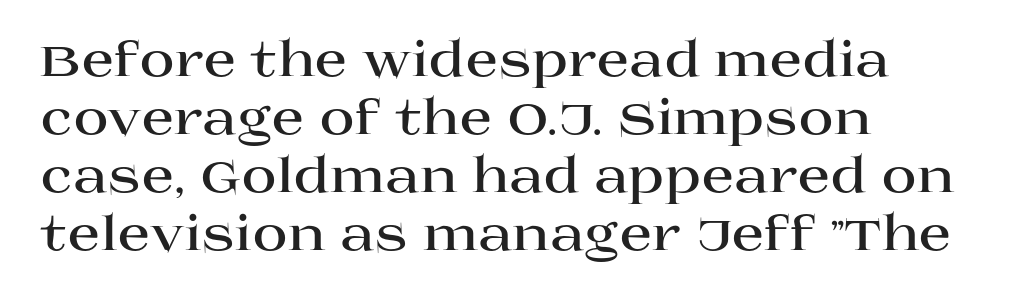
Notice how thick the strokes are: this is what a full bold looks like. Clear beneath every line of the passage. Each letter keeps its own natural width here, so spacing adapts to shape. Unlike a clean sans, this face finishes its strokes with serifs. A classic flush-left, rag-right setting is used for this passage. The face used here is rendered with its standard letterfit.
